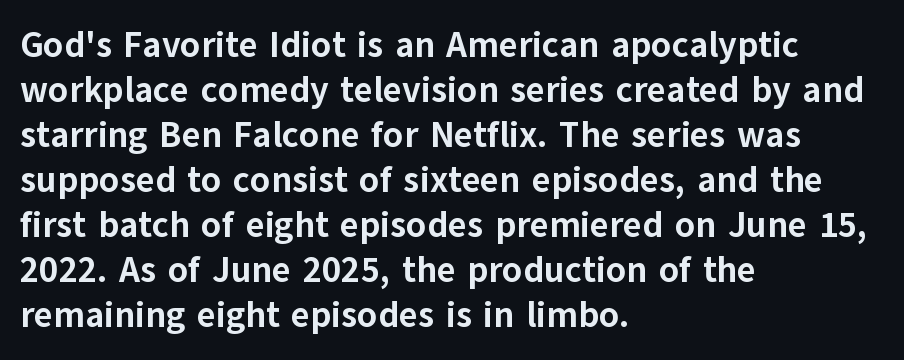
{"serif": "no", "italic": "no", "bold": "yes", "weight": "bold", "width": "normal", "stroke_contrast": "low", "x_height": "medium", "monospaced": "no", "underline": "no", "align": "left", "line_spacing": "normal", "line_spacing_ratio": 1.25, "letter_spacing": "normal", "letter_spacing_em": 0.0, "glyph_px": 36}
